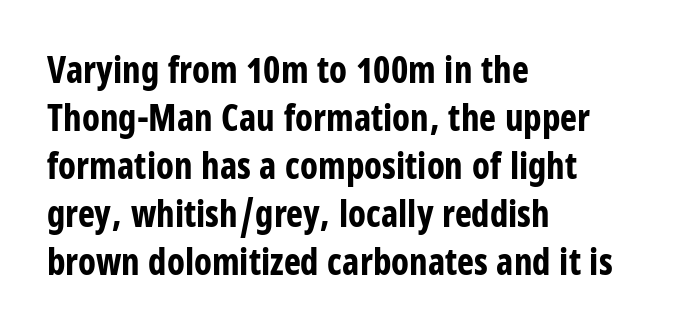
The rendering uses natural spacing where letterforms have individual widths. Check where the strokes stop: nothing finishes them off — pure sans. The designer left line spacing at the default. Strokes here are thick enough to call this a true bold.
